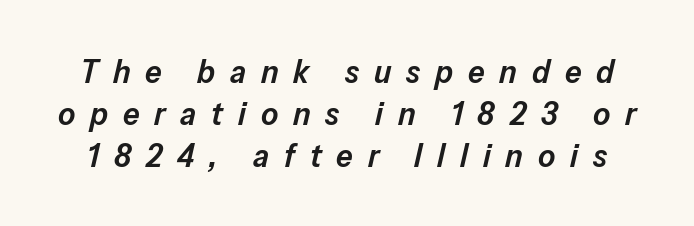
The image shows 33 px semibold type, italic (leaning right); set normal line spacing (1.27x), unusually wide letter spacing (+0.45 em), not underlined; low stroke contrast and a medium x-height.
